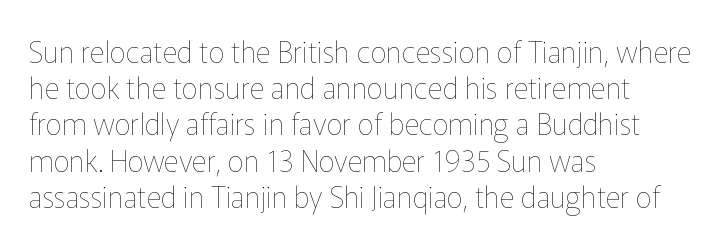
The image shows 29 px thin type, upright; set left-aligned, normal line spacing (1.25x), normal letter spacing, not underlined; low stroke contrast and a medium x-height.
